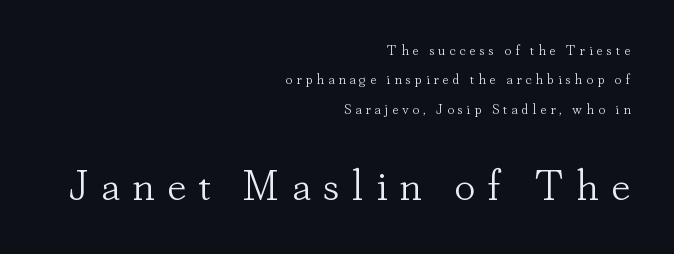
Yep, those are serifs on the letters. This rendering uses right alignment, leaving the left contour irregular. Character size in the trailing block exceeds that of the leading block. The space directly below the letters is spotless.
